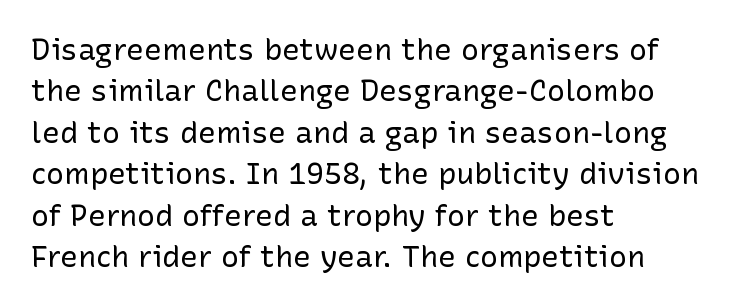
{"serif": "no", "italic": "no", "bold": "no", "weight": "regular", "width": "normal", "stroke_contrast": "low", "x_height": "medium", "monospaced": "no", "underline": "no", "align": "left", "line_spacing": "normal", "line_spacing_ratio": 1.38, "letter_spacing": "normal", "letter_spacing_em": 0.0, "glyph_px": 30}
